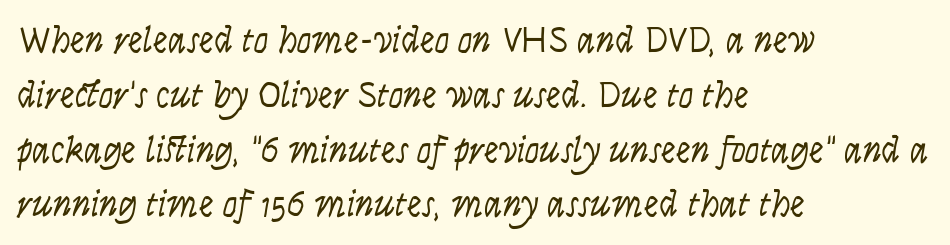
The image shows 37 px light, condensed sans-serif type; set left-aligned, normal line spacing (1.48x), normal letter spacing, not underlined; low stroke contrast and a large x-height.
